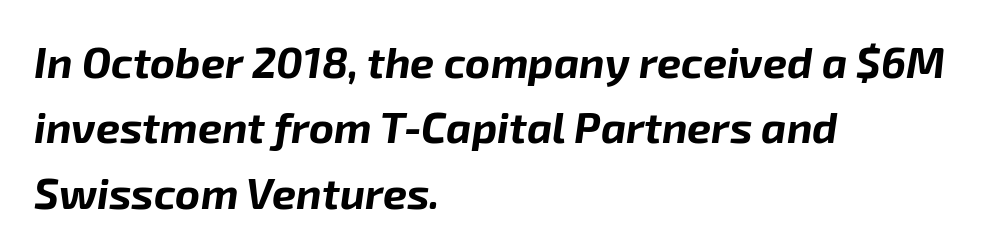
The horizontal fit of the characters is conventional and even. Is this a fixed-width face? No — the glyphs have proportional, varying widths. Every letter is thick-stroked: bold, no question. The lines are quadded left. These lines were composed using italics.
